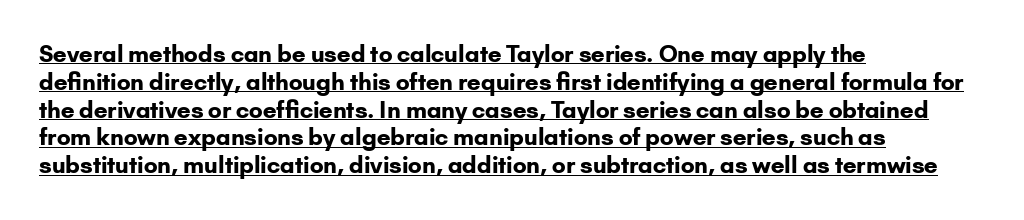
{"italic": "no", "bold": "yes", "underline": "yes", "align": "left", "line_spacing_ratio": 1.21, "letter_spacing": "normal", "letter_spacing_em": 0.0, "glyph_px": 23}
